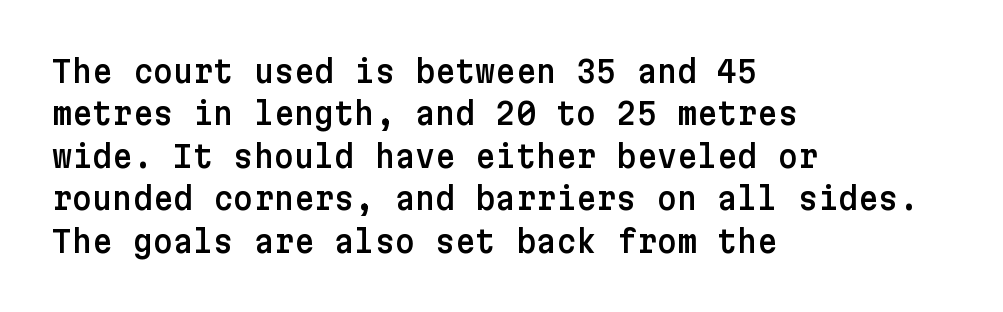
Is the letter spacing exaggerated? No — it looks like the ordinary default. Reading down the column, the eye jumps a familiar distance to each next line. The space directly below the letters is spotless. Posture: straight, roman, zero tilt.
